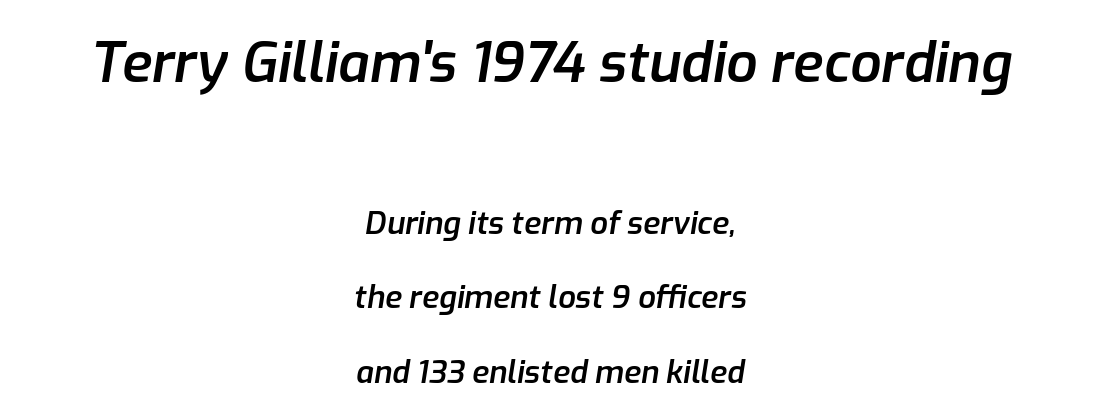
{"italic": "yes", "lean": "right", "slant_degrees": 9, "bold": "semi", "weight": "semibold", "width": "normal", "stroke_contrast": "low", "x_height": "medium", "monospaced": "no", "underline": "no", "align": "center", "line_spacing": "loose", "line_spacing_ratio": 2.4, "letter_spacing": "normal", "letter_spacing_em": 0.0, "larger_block": "first", "size_ratio": 1.77, "glyph_px": 55}
